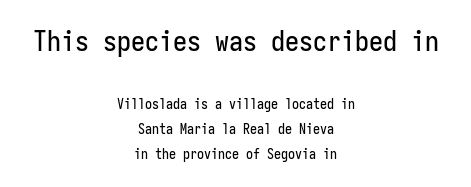
The image shows 28 px condensed sans-serif type, upright, monospaced; set centered, line spacing 1.78x, normal letter spacing, not underlined; the first (top) block is 2.0x larger; low stroke contrast and a medium x-height.
